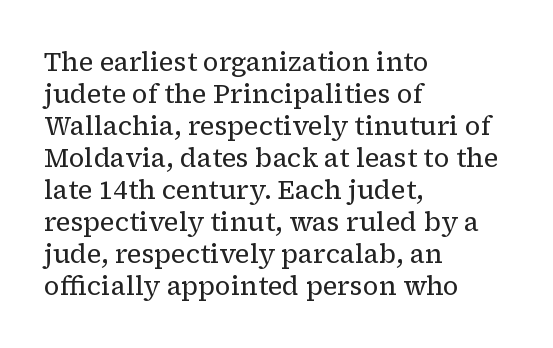
{"italic": "no", "bold": "no", "underline": "no", "align": "left", "line_spacing_ratio": 1.23, "letter_spacing": "normal", "letter_spacing_em": 0.0, "glyph_px": 26}
